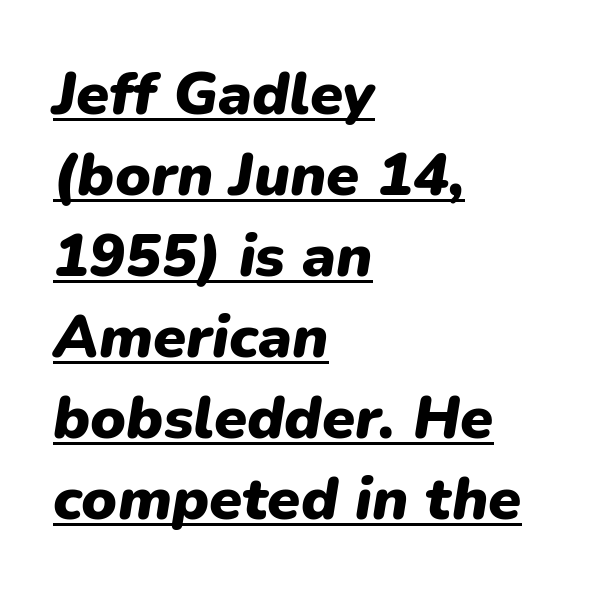
{"italic": "yes", "lean": "right", "slant_degrees": 9, "bold": "yes", "weight": "heavy", "width": "normal", "stroke_contrast": "low", "x_height": "medium", "monospaced": "no", "underline": "yes", "align": "left", "line_spacing": "normal", "line_spacing_ratio": 1.35, "letter_spacing": "normal", "letter_spacing_em": 0.0, "glyph_px": 60}
